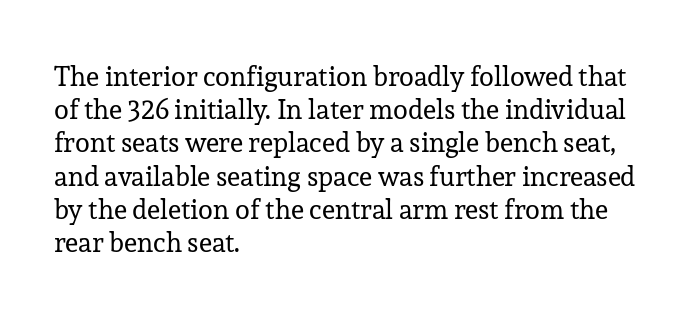
The zone under the glyphs is completely vacant. The passage is arranged the way most books set body copy — flush left. The type sits square on the baseline with zero lean. Weight: in the light-to-regular range. In terms of letterspacing, this is plain default setting.
